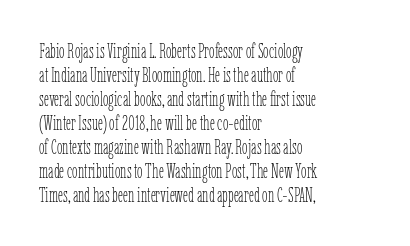
The image shows 20 px text type, upright; set left-aligned, line spacing 1.2x, normal letter spacing, not underlined.
